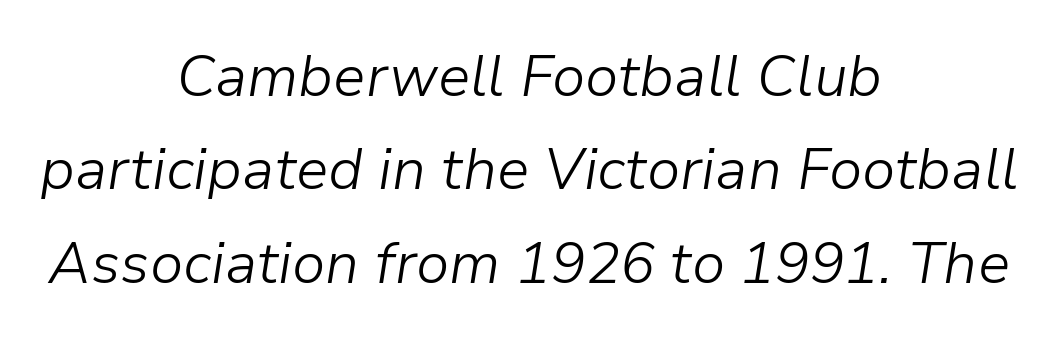
The glyphs look as if they've been sheared to an angle. A normal amount of white space separates one row of letters from the next. Only glyphs here, with clear space below each row. Heaviness? Minimal to ordinary, like unemphasized prose. Spacing verdict: proportional, widths tailored to each character.
